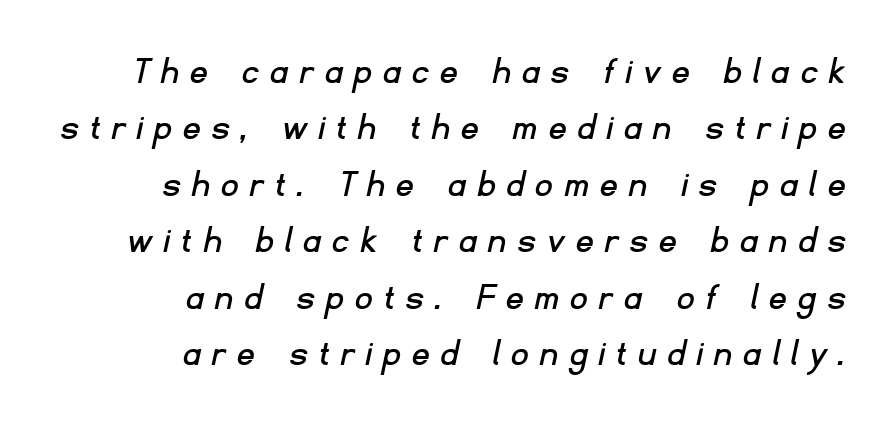
The image shows 40 px sans-serif type; set right-aligned, normal line spacing (1.41x), unusually wide letter spacing (+0.32 em), not underlined; low stroke contrast and a small x-height.
